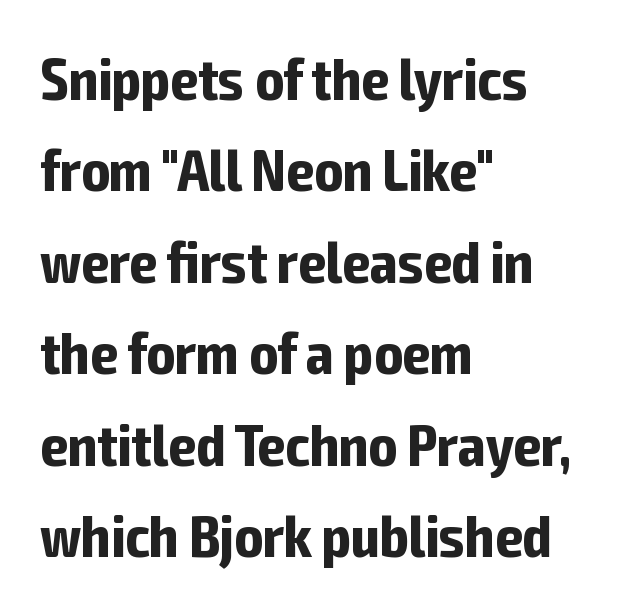
The passage shown is typed in a proportional face where columns would drift. Does the type have serifs? No, each stem ends abruptly. The passage shown has conventional tracking throughout. Each line starts at the same left margin while the right side varies.
